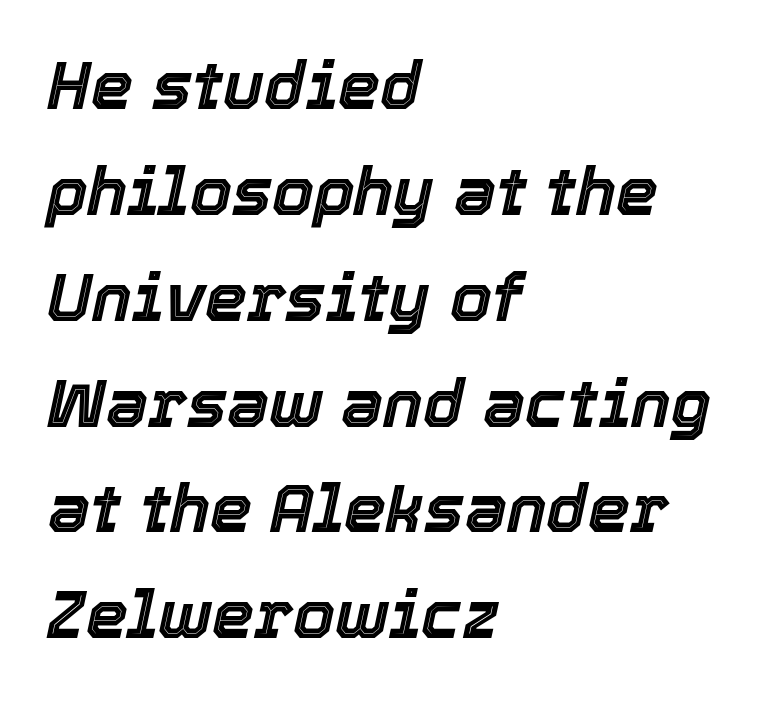
These lines keep a tight, regular rhythm from letter to letter. Does the copy run flush right? No — it runs flush left. This sample has the flowing, uneven cadence of proportional lettering. Designer's note — italics engaged. Beneath every word, the page is bare.
